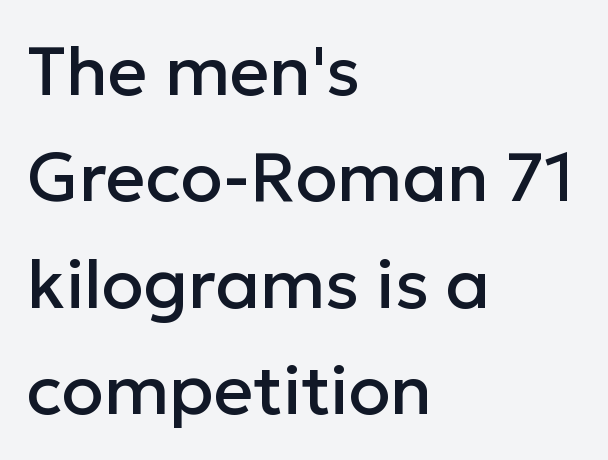
Q: Is the text italic (slanted)? A: No, it is upright.
Q: Is the typeface a serif or a sans-serif typeface? A: Sans-serif.
Q: Is the text underlined? A: No.
Q: How is the paragraph aligned? A: Left-aligned.
Q: Is the spacing between letters normal or unusually wide? A: Normal.
Q: Is the spacing between lines tight, normal or loose? A: Normal.
Q: Width (condensed, normal, or wide)? A: Normal.
Q: Stroke contrast? A: Low.
Q: x-height? A: Medium.
Q: Monospaced? A: No.
